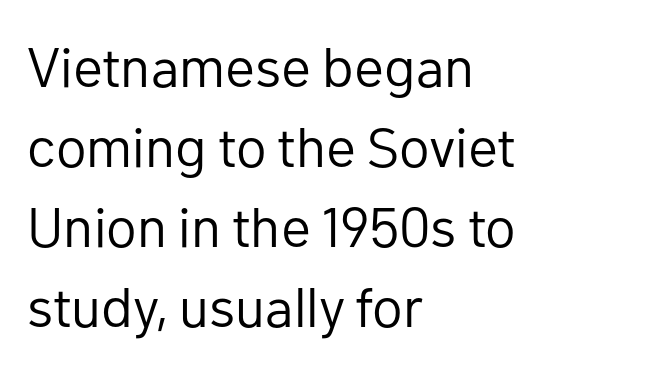
Q: Is the text bold? A: No.
Q: Is the text italic (slanted)? A: No, it is upright.
Q: Is the typeface a serif or a sans-serif typeface? A: Sans-serif.
Q: Is the text underlined? A: No.
Q: How is the paragraph aligned? A: Left-aligned.
Q: Is the spacing between letters normal or unusually wide? A: Normal.
Q: Is the spacing between lines tight, normal or loose? A: Normal.
Q: Width (condensed, normal, or wide)? A: Normal.
Q: Stroke contrast? A: Low.
Q: x-height? A: Medium.
Q: Monospaced? A: No.
